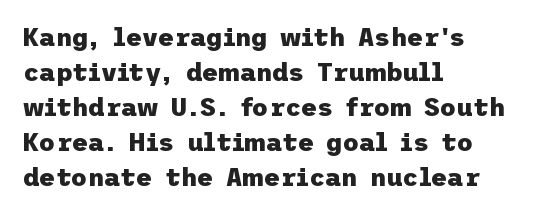
{"italic": "no", "bold": "yes", "underline": "no", "align": "left", "line_spacing": "normal", "line_spacing_ratio": 1.4, "letter_spacing": "normal", "letter_spacing_em": 0.0, "glyph_px": 25}
